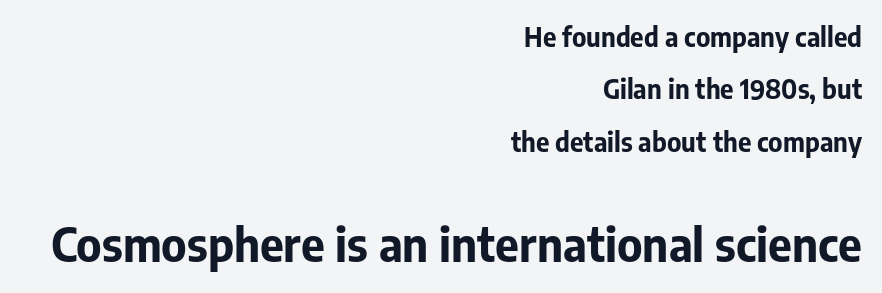
Weight: bold. This rendering leaves character spacing at its baseline value. Spacing verdict: proportional, widths tailored to each character. Reading down the block, your eye finds every line finishing at a fixed right position. When letters stand straight like this, we call the style roman or upright. The lower block of text is set noticeably larger than the block above it.
